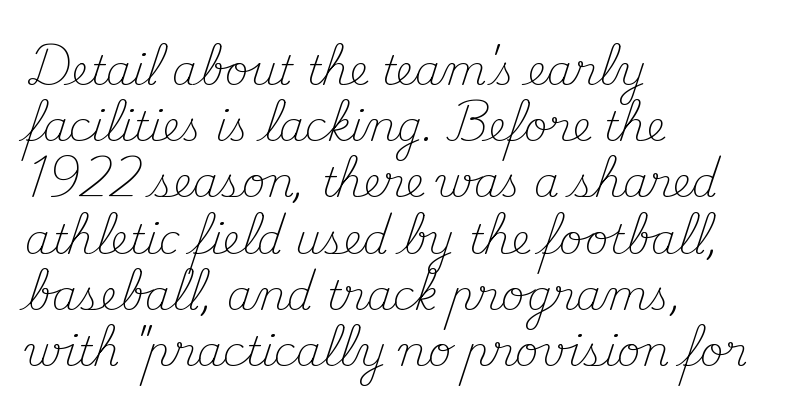
Q: Is the text bold? A: No.
Q: Is the text italic (slanted)? A: Yes.
Q: Is the typeface a serif or a sans-serif typeface? A: Serif.
Q: Is the text underlined? A: No.
Q: How is the paragraph aligned? A: Left-aligned.
Q: Is the spacing between letters normal or unusually wide? A: Normal.
Q: Is the spacing between lines tight, normal or loose? A: Normal.
Q: Width (condensed, normal, or wide)? A: Normal.
Q: Stroke contrast? A: Medium.
Q: x-height? A: Small.
Q: Monospaced? A: No.
